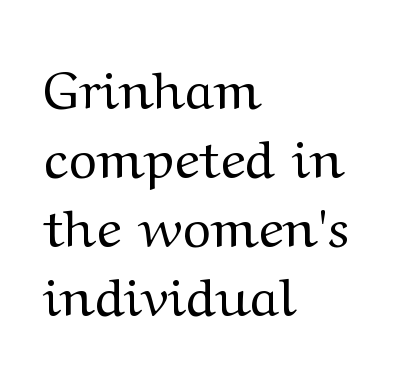
The image shows 54 px regular-weight, wide serif type, upright; set left-aligned, normal line spacing (1.28x), normal letter spacing, not underlined; medium stroke contrast and a medium x-height.
